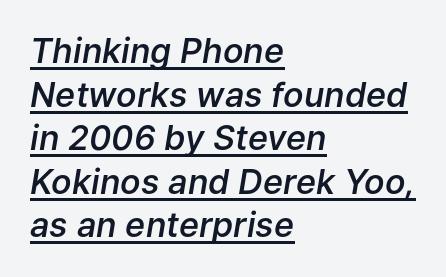
The font's italic variant was chosen for this text. These lines are set flush left with a ragged right edge. Caption: semibold face, moderately heavy strokes. The lettering is marked with a stroke running underneath it. If you measured baseline to baseline, you'd find a middling distance. Looks like regular typesetting: each glyph gets only the width it needs.
